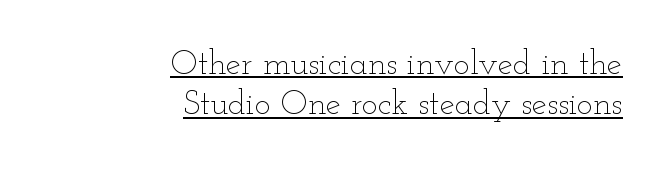
{"italic": "no", "bold": "no", "weight": "thin", "width": "wide", "stroke_contrast": "low", "x_height": "small", "monospaced": "no", "underline": "yes", "align": "right", "line_spacing_ratio": 1.18, "letter_spacing": "normal", "letter_spacing_em": 0.0, "glyph_px": 34}
